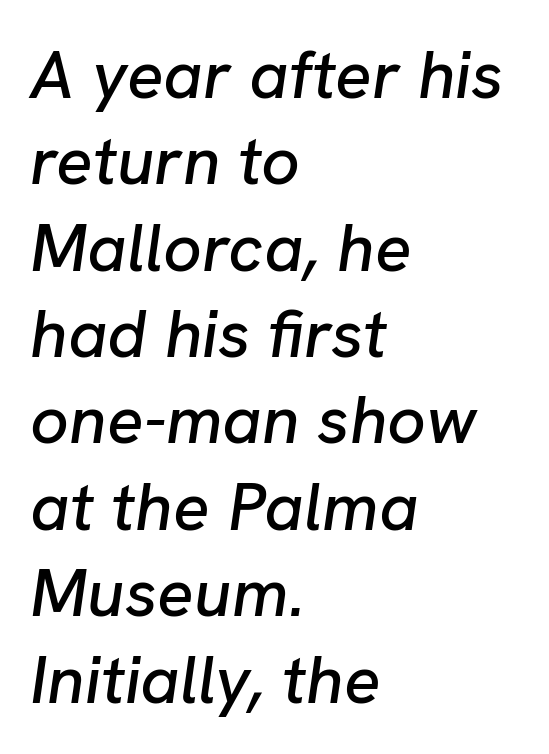
Q: Is the text italic (slanted)? A: Yes, it leans right by about 8 degrees.
Q: Is the text underlined? A: No.
Q: How is the paragraph aligned? A: Left-aligned.
Q: Is the spacing between letters normal or unusually wide? A: Normal.
Q: Is the spacing between lines tight, normal or loose? A: Normal.
Q: Width (condensed, normal, or wide)? A: Normal.
Q: Stroke contrast? A: Low.
Q: x-height? A: Medium.
Q: Monospaced? A: No.
